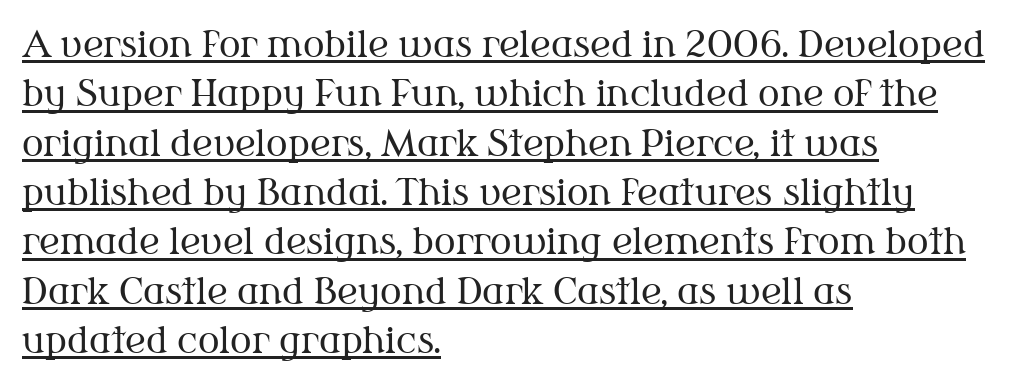
{"serif": "yes", "italic": "no", "bold": "no", "weight": "regular", "width": "normal", "stroke_contrast": "medium", "x_height": "medium", "monospaced": "no", "underline": "yes", "align": "left", "line_spacing": "normal", "line_spacing_ratio": 1.37, "letter_spacing": "normal", "letter_spacing_em": 0.0, "glyph_px": 36}
